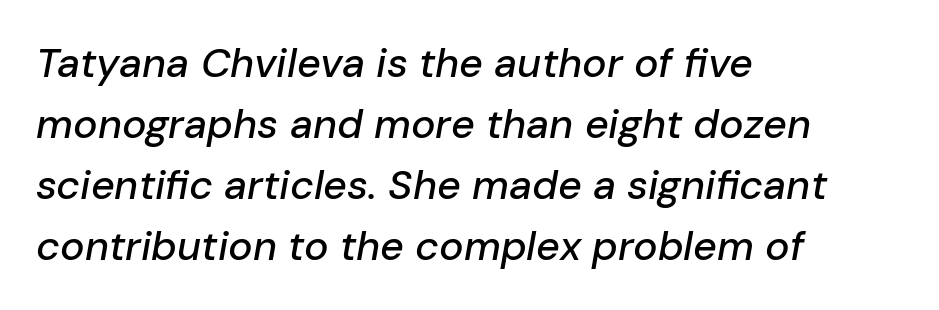
Letters rest on an invisible, unmarked baseline. Summary of vertical rhythm: regular, with standard interline spacing. The setting favours the left margin, as ordinary paragraphs usually do. A typesetter would call this zero additional tracking. A typesetter would call this proportional, since set widths differ per character. The letters are slanted; this is an italic face.
